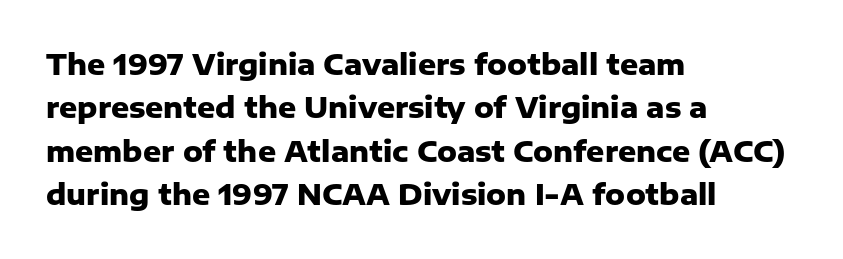
{"serif": "no", "italic": "no", "bold": "yes", "weight": "heavy", "width": "normal", "stroke_contrast": "low", "x_height": "medium", "monospaced": "no", "underline": "no", "align": "left", "line_spacing": "normal", "line_spacing_ratio": 1.55, "letter_spacing": "normal", "letter_spacing_em": 0.0, "glyph_px": 28}
